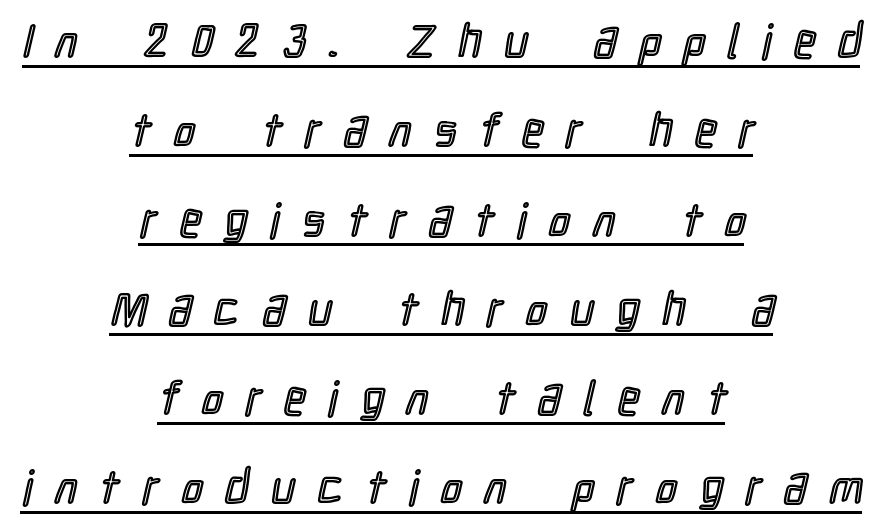
Q: Is the text italic (slanted)? A: Yes.
Q: Is the text underlined? A: Yes.
Q: How is the paragraph aligned? A: Centered.
Q: Is the spacing between letters normal or unusually wide? A: Unusually wide.
Q: Is the spacing between lines tight, normal or loose? A: Loose.
Q: Width (condensed, normal, or wide)? A: Condensed.
Q: x-height? A: Medium.
Q: Monospaced? A: No.
